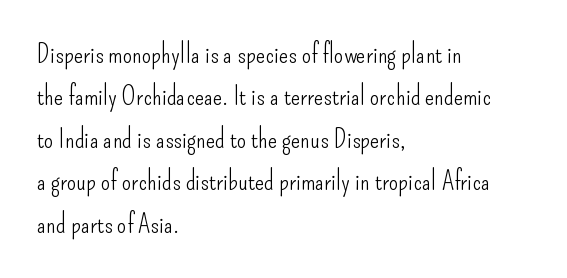
Characters follow at the spacing the type designer built in. Where is the straight margin? On the left. Weight: regular or lighter. Check the space under the baseline: it is left empty. Each new line begins a customary step beneath the previous one.
